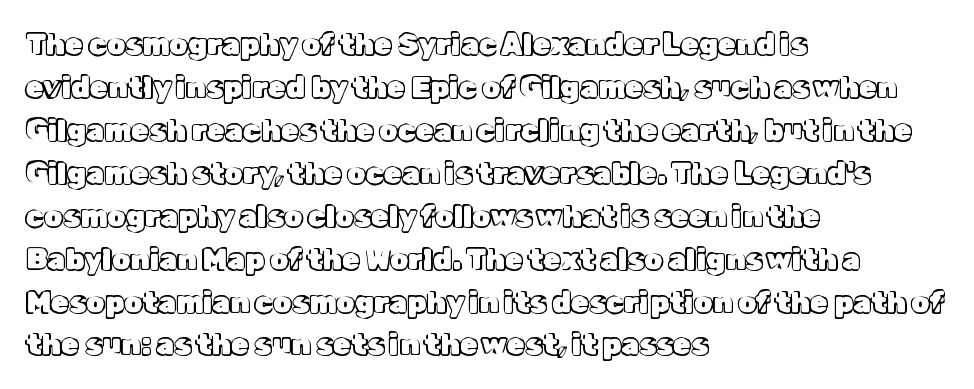
Q: Is the text italic (slanted)? A: No, it is upright.
Q: Is the text underlined? A: No.
Q: How is the paragraph aligned? A: Left-aligned.
Q: Is the spacing between letters normal or unusually wide? A: Normal.
Q: Is the spacing between lines tight, normal or loose? A: Normal.
Q: Width (condensed, normal, or wide)? A: Normal.
Q: x-height? A: Medium.
Q: Monospaced? A: No.
